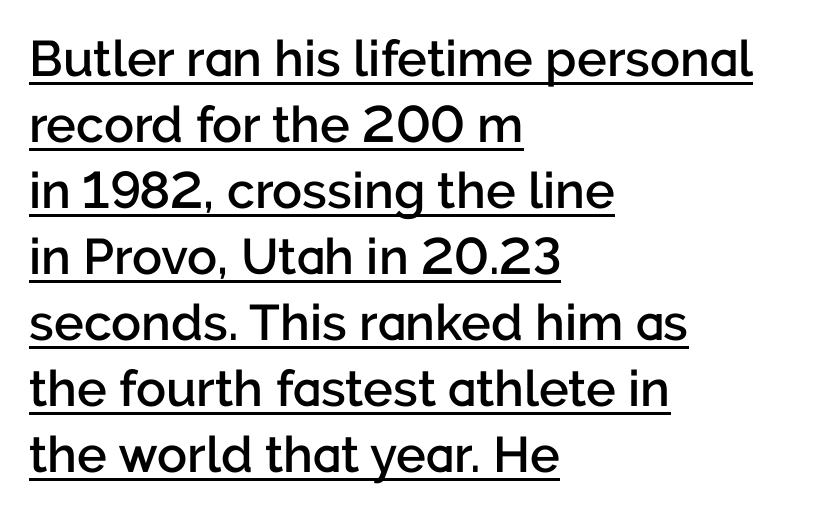
The image shows 50 px semibold sans-serif type, upright; set left-aligned, normal line spacing (1.32x), normal letter spacing, underlined; low stroke contrast and a medium x-height.
